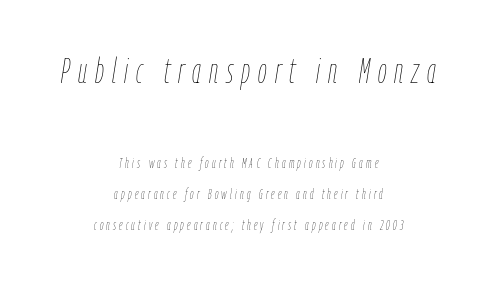
{"italic": "yes", "lean": "right", "slant_degrees": 9, "bold": "no", "weight": "thin", "width": "condensed", "stroke_contrast": "low", "x_height": "medium", "monospaced": "no", "underline": "no", "align": "center", "line_spacing": "loose", "line_spacing_ratio": 2.2, "letter_spacing": "wide", "letter_spacing_em": 0.23, "larger_block": "first", "size_ratio": 2.5, "glyph_px": 35}
